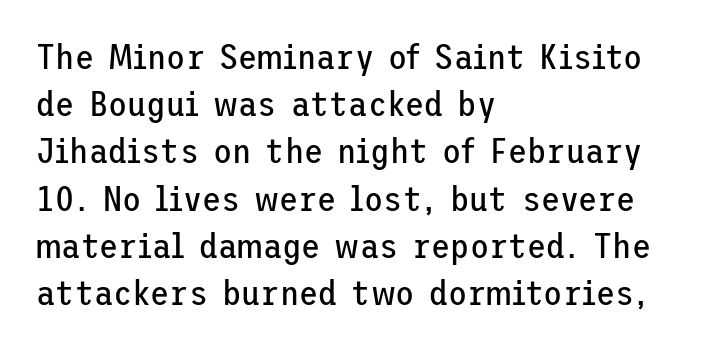
Q: Is the text bold? A: No.
Q: Is the text italic (slanted)? A: No, it is upright.
Q: Is the typeface a serif or a sans-serif typeface? A: Sans-serif.
Q: Is the text underlined? A: No.
Q: How is the paragraph aligned? A: Left-aligned.
Q: Is the spacing between letters normal or unusually wide? A: Normal.
Q: Is the spacing between lines tight, normal or loose? A: Normal.
Q: Width (condensed, normal, or wide)? A: Normal.
Q: Stroke contrast? A: Low.
Q: x-height? A: Medium.
